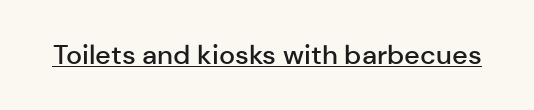
Q: Is the text bold? A: Semi-bold.
Q: Is the text italic (slanted)? A: No, it is upright.
Q: Is the text underlined? A: Yes.
Q: Is the spacing between letters normal or unusually wide? A: Normal.
